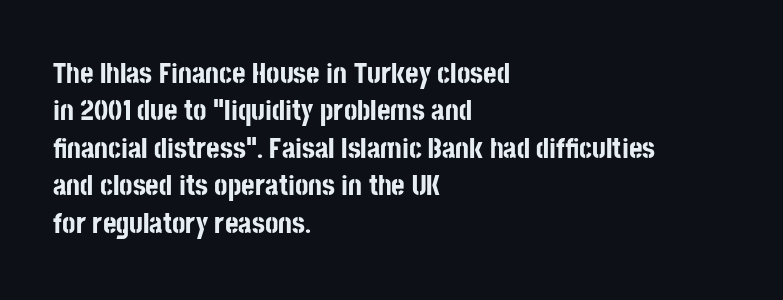
A student would call this left alignment; a typographer would say flush left, rag right. The face used here is proportionally spaced, like ordinary book or web type. The baseline area is clear. The vertical gap from one line to the next is medium.
